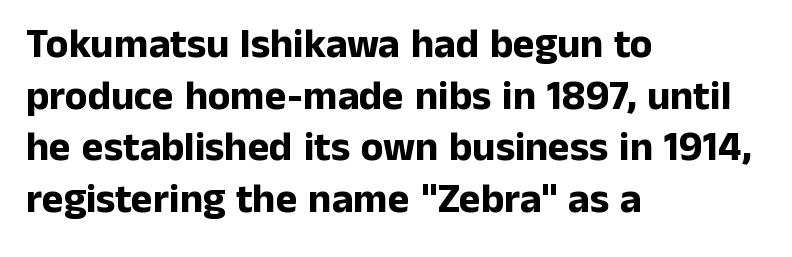
In terms of posture, this sample is upright. Plain, unruled lines of type. Nope, no serifs anywhere on these letters. Where is the straight margin? On the left. The face used here is proportionally spaced, like ordinary book or web type. Standard letterfit; no display-style spreading of the glyphs.
